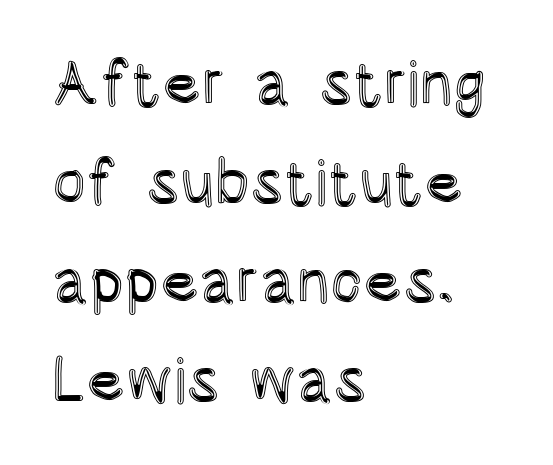
{"italic": "no", "width": "condensed", "x_height": "large", "monospaced": "no", "underline": "no", "align": "left", "line_spacing": "normal", "line_spacing_ratio": 1.57, "letter_spacing": "normal", "letter_spacing_em": 0.0, "glyph_px": 63}
